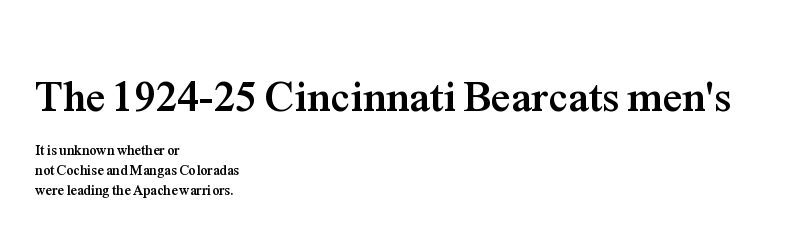
Q: Is the text bold? A: Yes.
Q: Is the text italic (slanted)? A: No, it is upright.
Q: Is the typeface a serif or a sans-serif typeface? A: Serif.
Q: Is the text underlined? A: No.
Q: How is the paragraph aligned? A: Left-aligned.
Q: Is the spacing between letters normal or unusually wide? A: Normal.
Q: Is the spacing between lines tight, normal or loose? A: Normal.
Q: Which block of text is set in a larger size, the first (top) or the second (bottom)? A: The first (top) one.
Q: Width (condensed, normal, or wide)? A: Normal.
Q: Stroke contrast? A: Medium.
Q: x-height? A: Medium.
Q: Monospaced? A: No.
